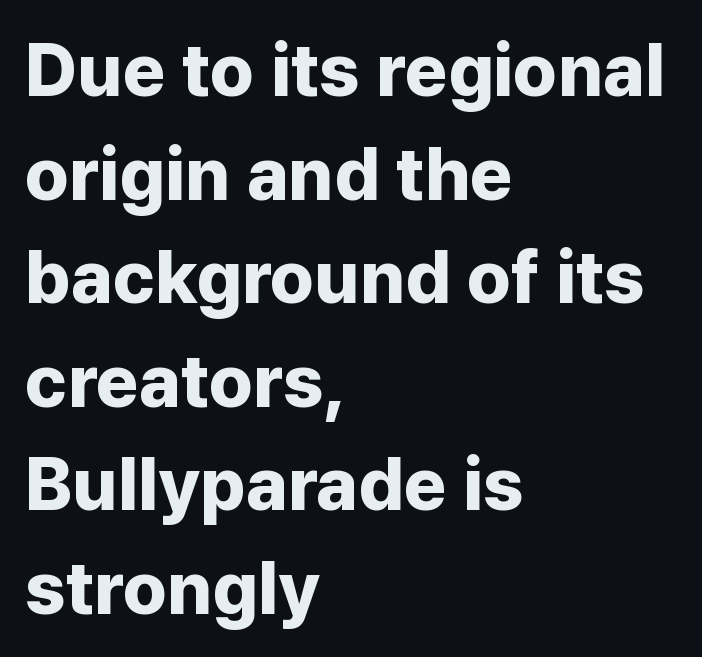
{"serif": "no", "italic": "no", "bold": "yes", "weight": "bold", "width": "normal", "stroke_contrast": "low", "x_height": "medium", "monospaced": "no", "underline": "no", "align": "left", "line_spacing": "normal", "line_spacing_ratio": 1.4, "letter_spacing": "normal", "letter_spacing_em": 0.0, "glyph_px": 74}
